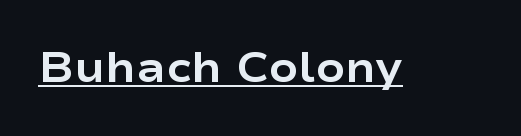
The face used here has the dense, thick strokes of a bold. Varying glyph widths throughout — classic text-font behaviour. Nobody touched the tracking dial on this one. Are there feet on the stems? There aren't — it's a sans. In terms of posture, this sample is upright. Somebody hit Ctrl+U on this one — the words are underlined.
